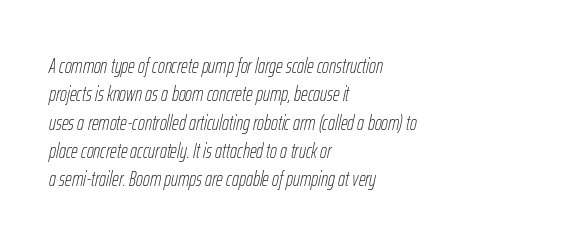
The image shows 21 px text type, italic (leaning right); set left-aligned, normal line spacing (1.35x), normal letter spacing, not underlined.
